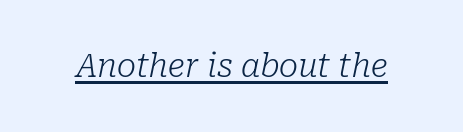
A typographer would call this underscored text. Note the varied advance widths — an 'i' is clearly narrower than an 'm'. The glyphs in this specimen are seriffed. The weight would be labelled regular, book, light, or lighter still. The gaps between neighbouring characters are ordinary and unremarkable.
